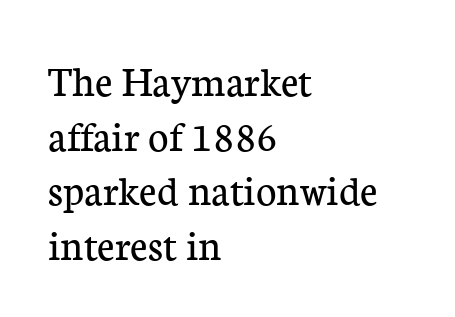
{"serif": "yes", "italic": "no", "bold": "no", "weight": "regular", "width": "normal", "stroke_contrast": "low", "x_height": "medium", "monospaced": "no", "underline": "no", "align": "left", "line_spacing_ratio": 1.24, "letter_spacing": "normal", "letter_spacing_em": 0.0, "glyph_px": 44}
